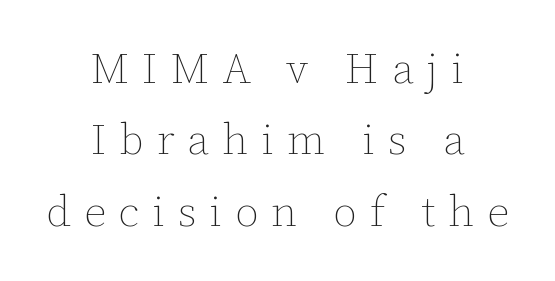
Q: Is the text bold? A: No.
Q: Is the text italic (slanted)? A: No, it is upright.
Q: Is the text underlined? A: No.
Q: How is the paragraph aligned? A: Centered.
Q: Is the spacing between letters normal or unusually wide? A: Unusually wide.
Q: Is the spacing between lines tight, normal or loose? A: Normal.
Q: Width (condensed, normal, or wide)? A: Normal.
Q: Stroke contrast? A: Low.
Q: x-height? A: Medium.
Q: Monospaced? A: No.
